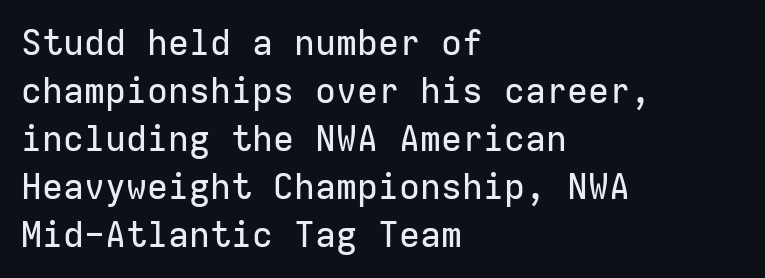
The face used here is rendered with its standard letterfit. The designer went with a sans here, leaving each stem footless. A typesetter would call this monospace, since all characters share one set width. Decoration check: the copy has no underline. Unlike italic type, these characters show no tilt at all. The ragged edge is on the right, which tells us the setting is flush left.
